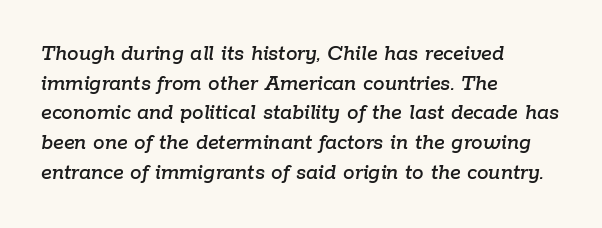
{"italic": "yes", "lean": "right", "slant_degrees": 9, "underline": "no", "align": "left", "line_spacing": "normal", "line_spacing_ratio": 1.29, "letter_spacing": "normal", "letter_spacing_em": 0.0, "glyph_px": 23}
